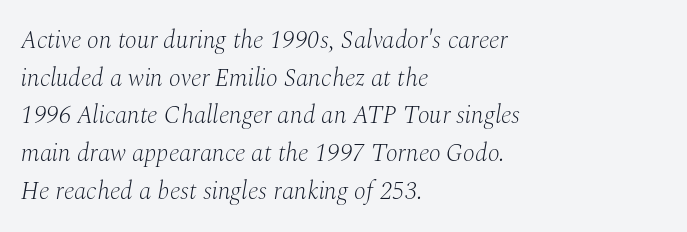
Q: Is the text bold? A: No.
Q: Is the text italic (slanted)? A: Yes, it leans right by about 10 degrees.
Q: Is the text underlined? A: No.
Q: How is the paragraph aligned? A: Left-aligned.
Q: Is the spacing between letters normal or unusually wide? A: Normal.
Q: Is the spacing between lines tight, normal or loose? A: Normal.
